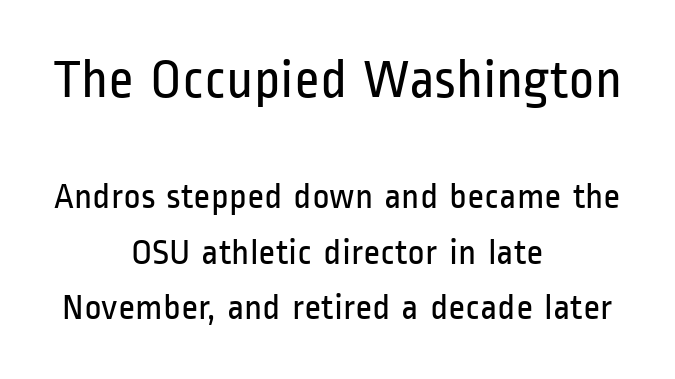
The image shows 55 px regular-weight, condensed sans-serif type, upright; set centered, normal line spacing (1.5x), normal letter spacing, not underlined; the first (top) block is 1.49x larger; low stroke contrast and a medium x-height.
